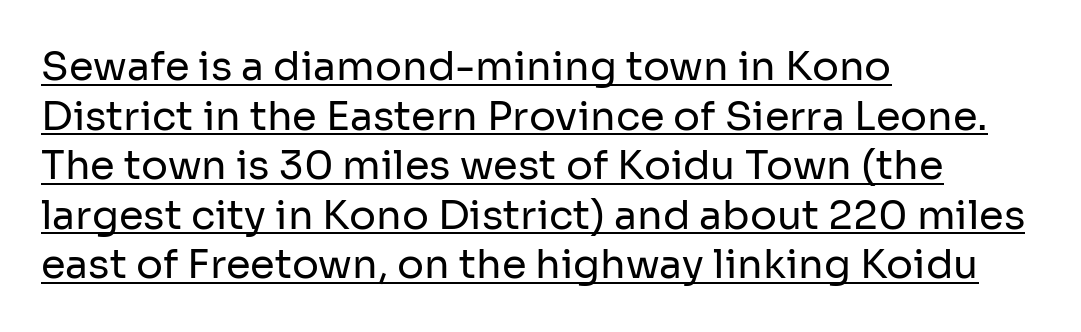
Posture: upright roman. Line starts are locked; line ends wander. Stems and bowls with no extra thickness — not bold. The passage shown is typed in a proportional face where columns would drift. You can see a thin bar hugging the bottom of the glyphs.
